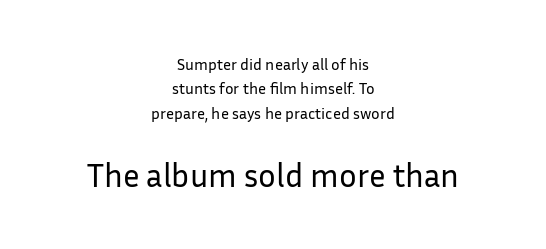
The emphasis by scale lands on block number two, below. A quiet, ordinary-to-light weight characterises the typeface. The specimen reads as upright at a glance. The glyphs in this specimen are sans serif. The letters advance in unequal steps, a hallmark of proportional type. Just letters on the line, the space beneath them empty.
